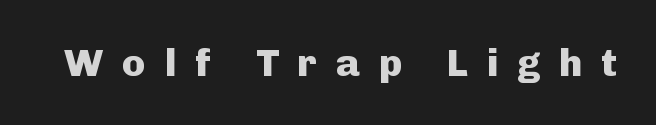
In terms of letterspacing, this is a distinctly airy, spread setting. Is there any slant? The stems are plumb. Just letters on the line, the space beneath them empty. The glyphs in this specimen are sans serif.
